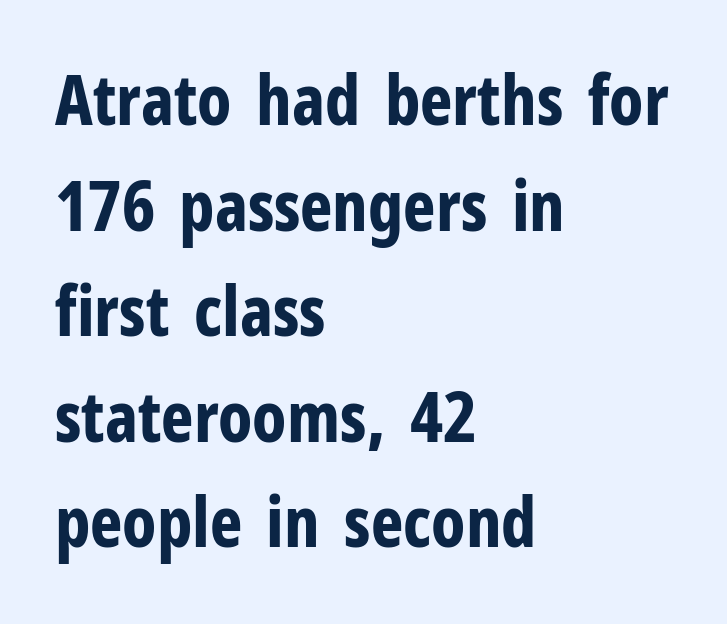
Q: Is the text bold? A: Yes.
Q: Is the text italic (slanted)? A: No, it is upright.
Q: Is the typeface a serif or a sans-serif typeface? A: Sans-serif.
Q: Is the text underlined? A: No.
Q: How is the paragraph aligned? A: Left-aligned.
Q: Is the spacing between letters normal or unusually wide? A: Normal.
Q: Is the spacing between lines tight, normal or loose? A: Normal.
Q: Width (condensed, normal, or wide)? A: Condensed.
Q: Stroke contrast? A: Low.
Q: x-height? A: Medium.
Q: Monospaced? A: No.
